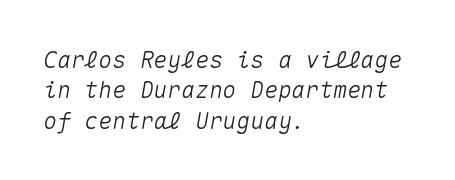
The lines are quadded left. A normal amount of white space separates one row of letters from the next. This sample uses an oblique cut, with every glyph tilted off the vertical. The line texture is even and compact thanks to regular tracking. Plain, unruled lines of type.
